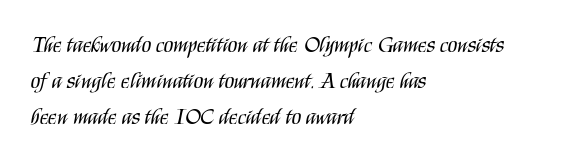
Stem width sits at or under what a default text font uses. The area under the type is left untouched. Line beginnings align vertically; line endings do not. Tracking value appears to be zero — textbook default spacing. The vertical gap from one line to the next is medium.
